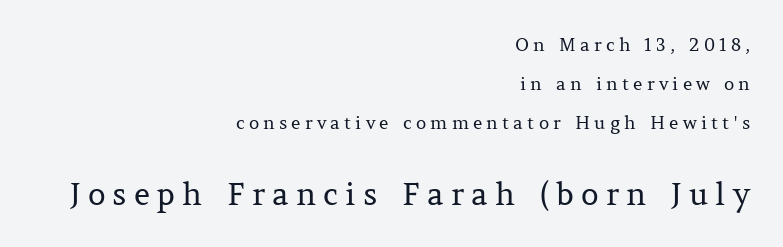
The image shows 31 px regular-weight serif type, upright; set right-aligned, loose line spacing (2.17x), unusually wide letter spacing (+0.23 em), not underlined; the second (bottom) block is 1.72x larger; medium stroke contrast and a medium x-height.
